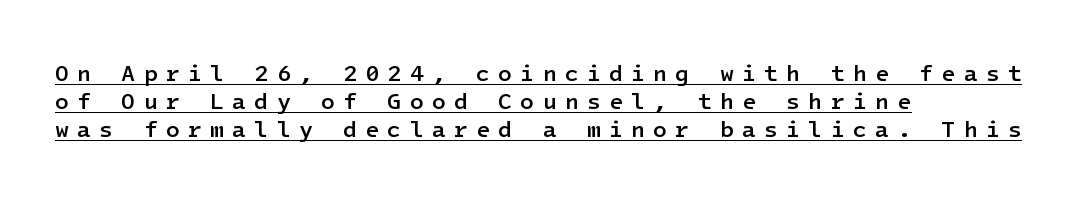
Q: Is the text bold? A: Semi-bold.
Q: Is the text italic (slanted)? A: No, it is upright.
Q: Is the text underlined? A: Yes.
Q: How is the paragraph aligned? A: Left-aligned.
Q: Is the spacing between letters normal or unusually wide? A: Unusually wide.
